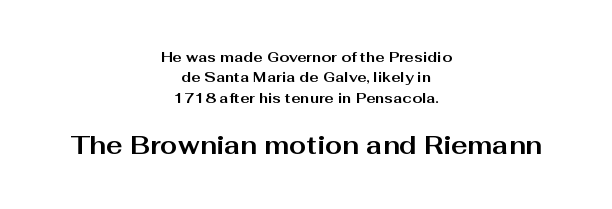
This is heavy type, rendered in bold. Horizontal alignment here is central, giving a formal, balanced look. The rendering uses a moderate line-height, typical for paragraphs. Vertical strokes here are truly vertical.
